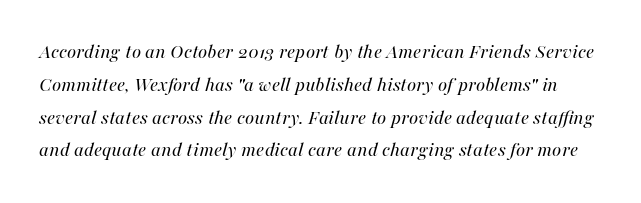
No chunkiness to these letters — they're not bold. The line-height multiplier appears to be the usual default. This sample uses an oblique cut, with every glyph tilted off the vertical. Letters rest on an invisible, unmarked baseline.
